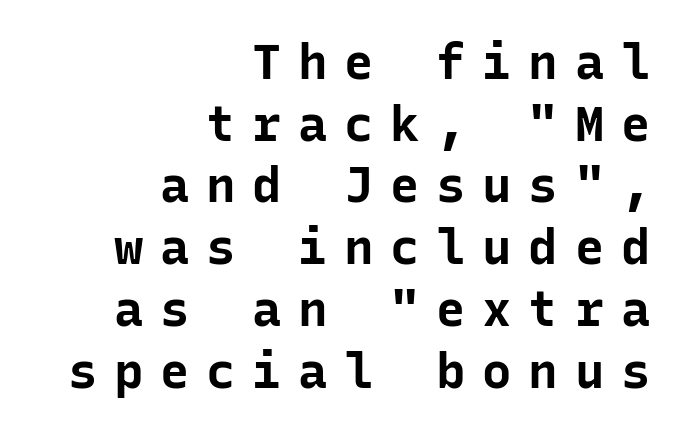
The image shows 49 px bold sans-serif type, upright, monospaced; set right-aligned, normal line spacing (1.26x), unusually wide letter spacing (+0.34 em), not underlined; low stroke contrast and a medium x-height.
